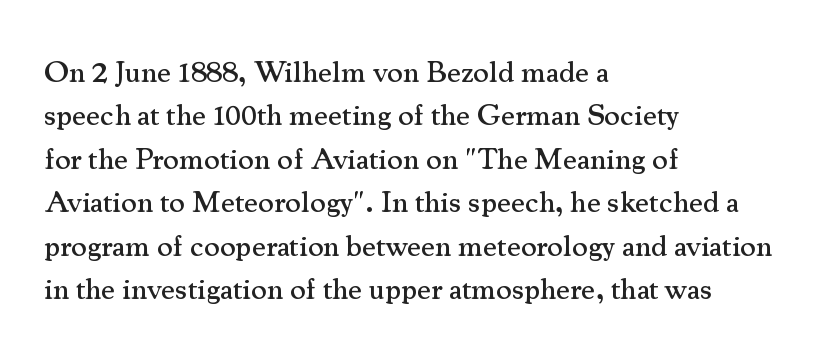
Standard letterfit; no display-style spreading of the glyphs. A bare baseline throughout the passage. Think of a printed novel: that variable character pitch is what you see here. These lines stack with their left ends in a neat column.
